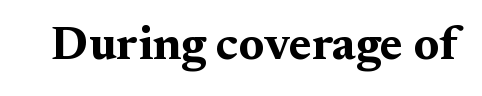
{"serif": "yes", "italic": "no", "bold": "yes", "weight": "bold", "width": "wide", "stroke_contrast": "medium", "x_height": "medium", "monospaced": "no", "underline": "no", "letter_spacing": "normal", "letter_spacing_em": 0.0, "glyph_px": 47}
